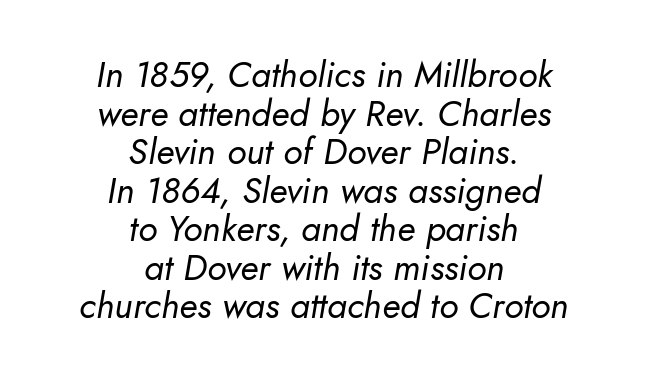
The image shows 36 px regular-weight type, italic (leaning right); set centered, tight line spacing (1.07x), normal letter spacing, not underlined; low stroke contrast and a small x-height.
